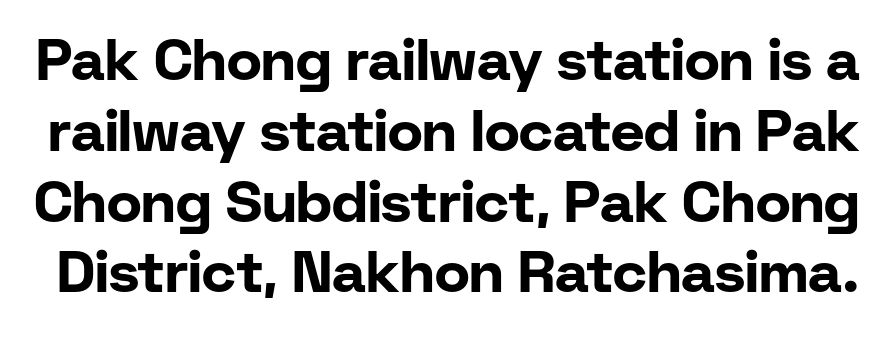
{"serif": "no", "italic": "no", "bold": "yes", "weight": "bold", "width": "normal", "stroke_contrast": "low", "x_height": "medium", "monospaced": "no", "underline": "no", "line_spacing_ratio": 1.22, "letter_spacing": "normal", "letter_spacing_em": 0.0, "glyph_px": 58}
